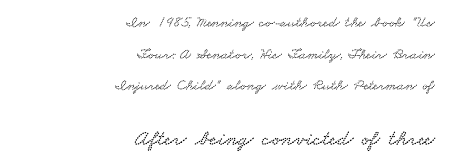
{"underline": "no", "align": "right", "line_spacing": "loose", "line_spacing_ratio": 2.11, "letter_spacing": "normal", "letter_spacing_em": 0.0, "larger_block": "second", "size_ratio": 1.47, "glyph_px": 22}
